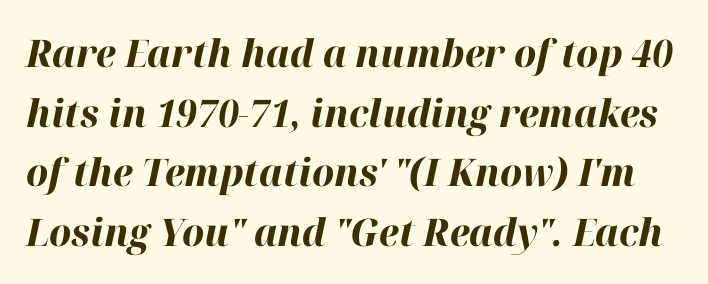
Q: Is the text bold? A: Yes.
Q: Is the text italic (slanted)? A: Yes, it leans right by about 12 degrees.
Q: Is the text underlined? A: No.
Q: Is the spacing between letters normal or unusually wide? A: Normal.
Q: Is the spacing between lines tight, normal or loose? A: Normal.
Q: Width (condensed, normal, or wide)? A: Normal.
Q: Stroke contrast? A: High.
Q: x-height? A: Medium.
Q: Monospaced? A: No.
